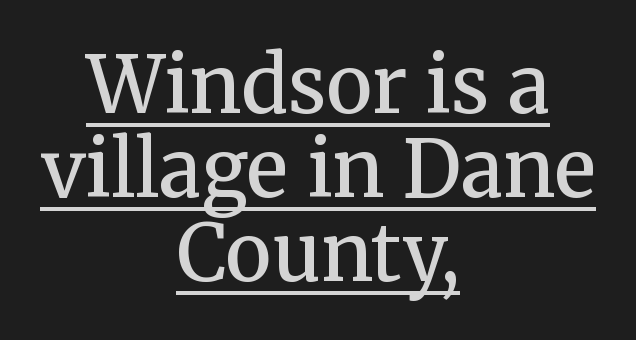
Q: Is the text bold? A: Semi-bold.
Q: Is the text italic (slanted)? A: No, it is upright.
Q: Is the typeface a serif or a sans-serif typeface? A: Serif.
Q: Is the text underlined? A: Yes.
Q: How is the paragraph aligned? A: Centered.
Q: Is the spacing between letters normal or unusually wide? A: Normal.
Q: Is the spacing between lines tight, normal or loose? A: Tight.
Q: Width (condensed, normal, or wide)? A: Normal.
Q: Stroke contrast? A: Medium.
Q: x-height? A: Medium.
Q: Monospaced? A: No.
